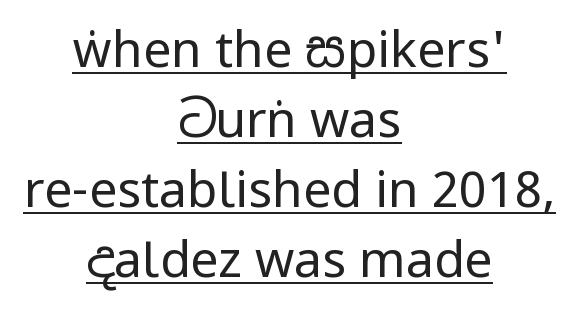
The image shows 50 px regular-weight, condensed sans-serif type, upright; set centered, normal line spacing (1.4x), normal letter spacing, underlined; low stroke contrast.
